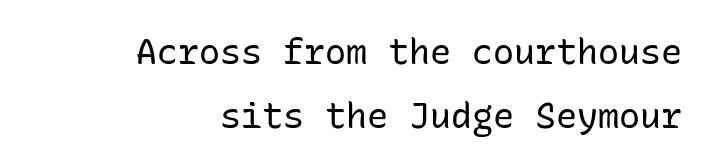
{"serif": "no", "italic": "no", "bold": "no", "weight": "regular", "width": "normal", "stroke_contrast": "low", "x_height": "medium", "monospaced": "yes", "underline": "no", "align": "right", "line_spacing_ratio": 1.83, "letter_spacing": "normal", "letter_spacing_em": 0.0, "glyph_px": 35}
